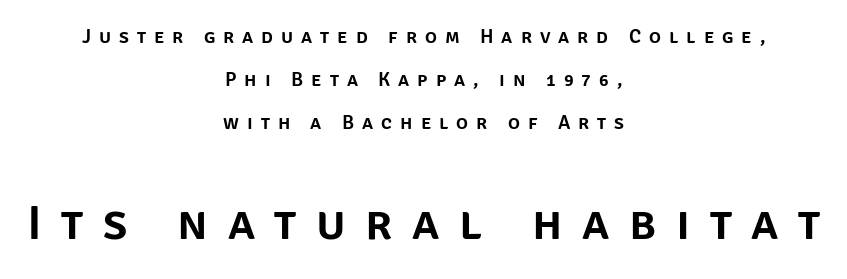
The image shows 49 px sans-serif type, upright; set centered, loose line spacing (2.15x), unusually wide letter spacing (+0.4 em), not underlined; the second (bottom) block is 2.45x larger; low stroke contrast and a large x-height.
